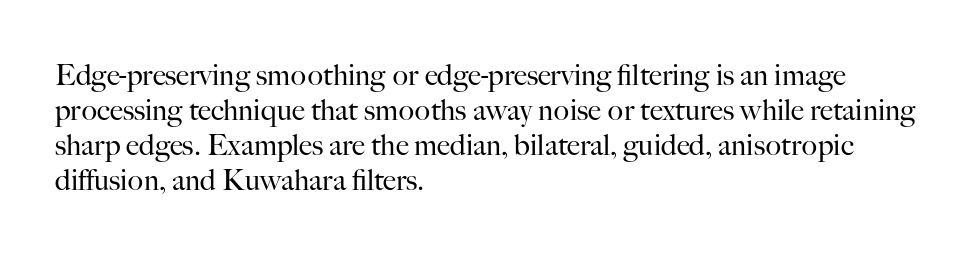
{"serif": "yes", "italic": "no", "bold": "no", "weight": "regular", "width": "normal", "stroke_contrast": "high", "x_height": "small", "monospaced": "no", "underline": "no", "align": "left", "line_spacing_ratio": 1.21, "letter_spacing": "normal", "letter_spacing_em": 0.0, "glyph_px": 29}
